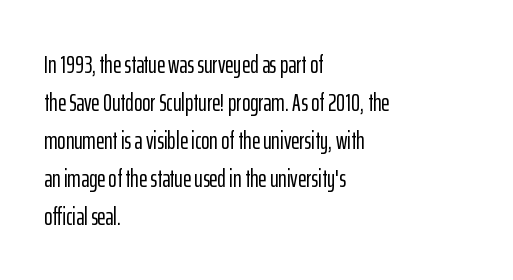
{"italic": "no", "underline": "no", "align": "left", "line_spacing": "normal", "line_spacing_ratio": 1.52, "letter_spacing": "normal", "letter_spacing_em": 0.0, "glyph_px": 25}
